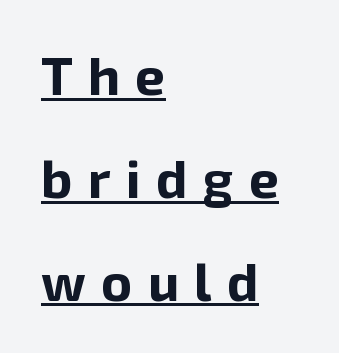
The tracking reads as deliberately expanded to a designer's eye. The characters look thick and weighty, a clear bold. The passage shown is underscored from start to finish. A student would call this left alignment; a typographer would say flush left, rag right. Grotesque or geometric, the face here clearly has no serifs.
